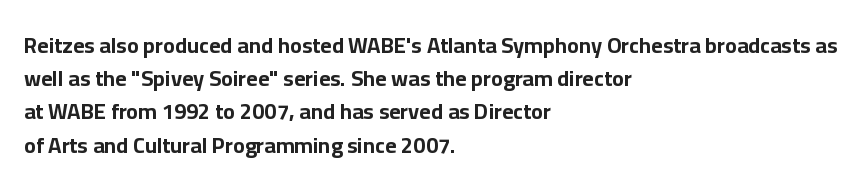
Leading matches the norm, producing a regular column. The area under the type is left untouched. Does extra space separate the letters? No, they use regular spacing. These lines were composed using upright roman letters.
